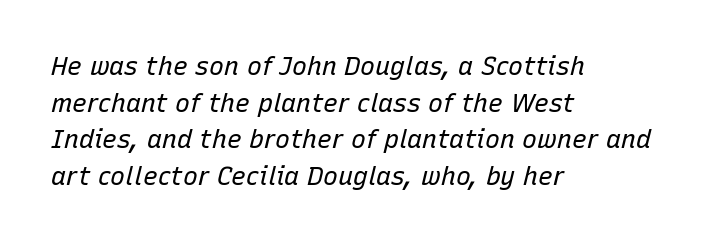
{"italic": "yes", "lean": "right", "slant_degrees": 15, "bold": "no", "underline": "no", "align": "left", "line_spacing": "normal", "line_spacing_ratio": 1.47, "letter_spacing": "normal", "letter_spacing_em": 0.0, "glyph_px": 25}
